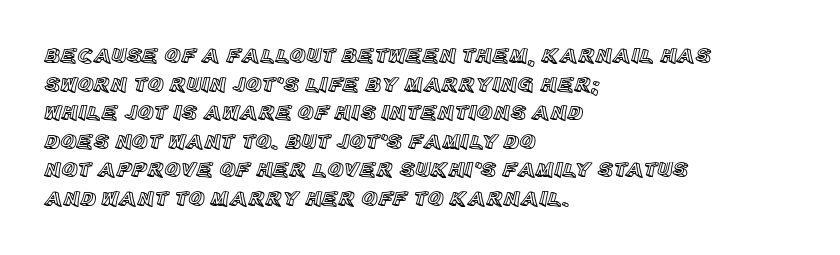
{"underline": "no", "align": "left", "line_spacing": "normal", "line_spacing_ratio": 1.3, "letter_spacing": "normal", "letter_spacing_em": 0.0, "glyph_px": 22}
